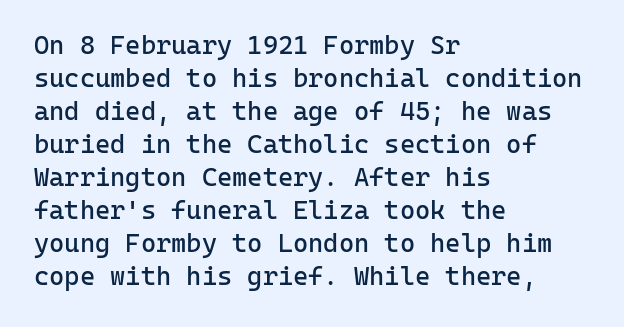
{"italic": "no", "bold": "no", "underline": "no", "align": "left", "line_spacing": "normal", "line_spacing_ratio": 1.27, "letter_spacing": "normal", "letter_spacing_em": 0.0, "glyph_px": 26}
